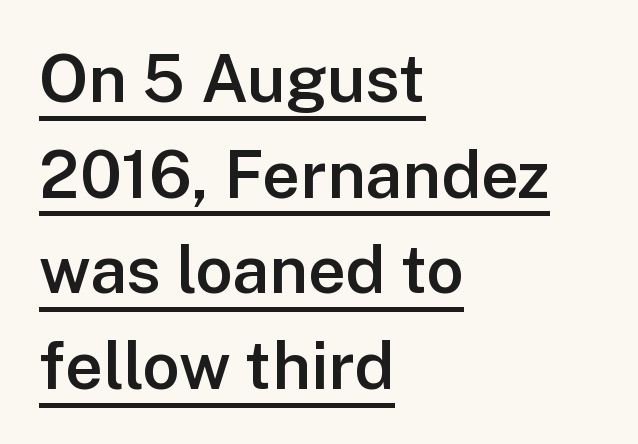
{"serif": "no", "italic": "no", "bold": "semi", "weight": "semibold", "width": "normal", "stroke_contrast": "low", "x_height": "medium", "monospaced": "no", "underline": "yes", "align": "left", "line_spacing": "normal", "line_spacing_ratio": 1.45, "letter_spacing": "normal", "letter_spacing_em": 0.0, "glyph_px": 66}
